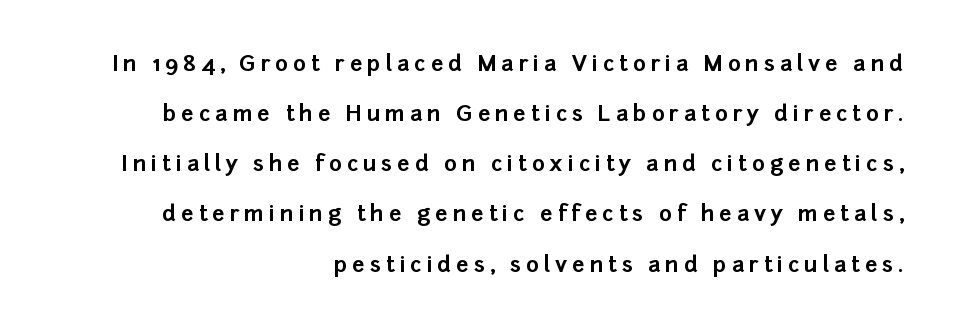
{"italic": "no", "bold": "yes", "underline": "no", "align": "right", "line_spacing": "loose", "line_spacing_ratio": 2.28, "letter_spacing": "wide", "letter_spacing_em": 0.22, "glyph_px": 22}
